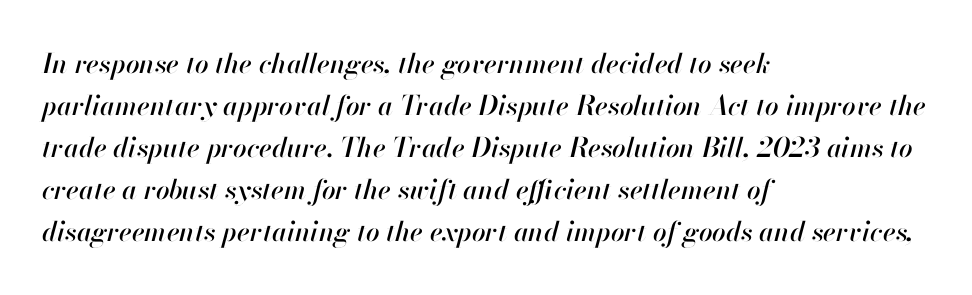
The image shows 27 px text type, italic (leaning right); set left-aligned, normal line spacing (1.56x), normal letter spacing, not underlined.
